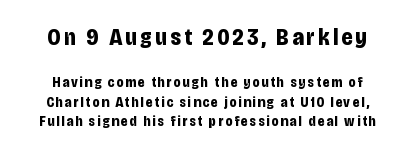
{"italic": "no", "bold": "yes", "underline": "no", "line_spacing": "normal", "line_spacing_ratio": 1.39, "larger_block": "first", "size_ratio": 1.64, "glyph_px": 23}
